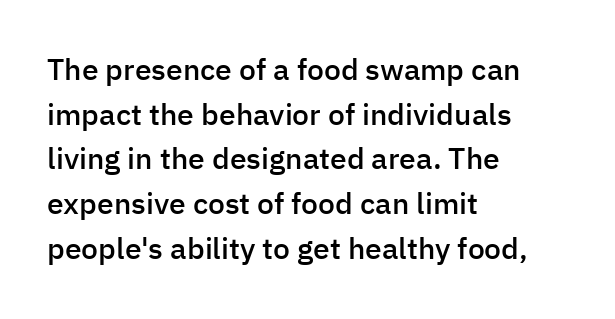
{"serif": "no", "italic": "no", "bold": "semi", "weight": "semibold", "width": "normal", "stroke_contrast": "low", "x_height": "medium", "monospaced": "no", "underline": "no", "align": "left", "line_spacing": "normal", "line_spacing_ratio": 1.49, "letter_spacing": "normal", "letter_spacing_em": 0.0, "glyph_px": 30}
